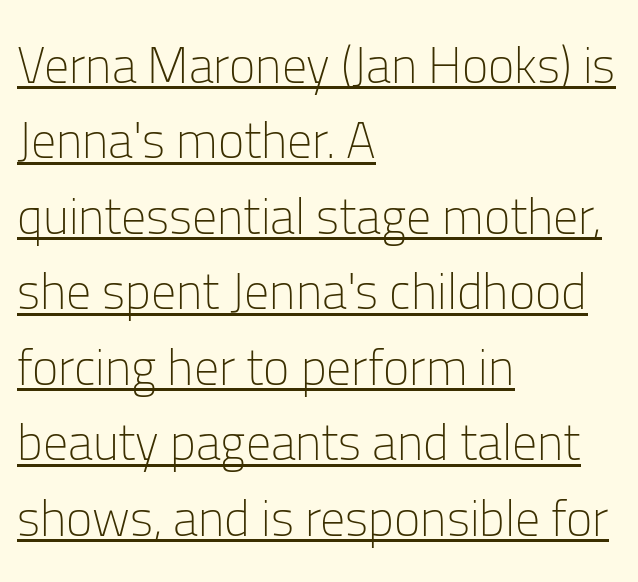
The image shows 50 px light sans-serif type, upright; set left-aligned, normal line spacing (1.51x), normal letter spacing, underlined; low stroke contrast and a medium x-height.
